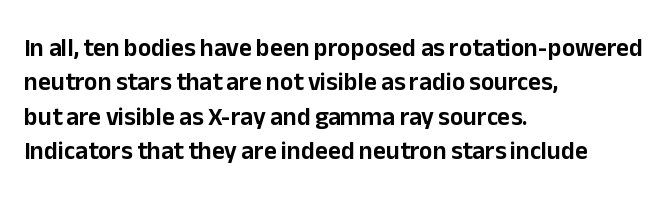
{"italic": "no", "underline": "no", "align": "left", "line_spacing": "normal", "line_spacing_ratio": 1.38, "letter_spacing": "normal", "letter_spacing_em": 0.0, "glyph_px": 25}
